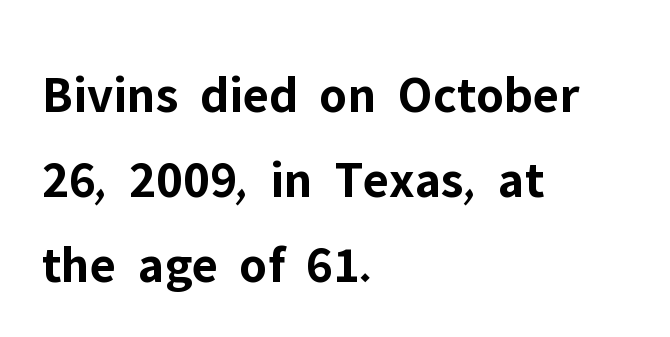
Q: Is the text bold? A: Yes.
Q: Is the text italic (slanted)? A: No, it is upright.
Q: Is the typeface a serif or a sans-serif typeface? A: Sans-serif.
Q: Is the text underlined? A: No.
Q: How is the paragraph aligned? A: Left-aligned.
Q: Is the spacing between letters normal or unusually wide? A: Normal.
Q: Is the spacing between lines tight, normal or loose? A: Normal.
Q: Width (condensed, normal, or wide)? A: Normal.
Q: Stroke contrast? A: Low.
Q: x-height? A: Medium.
Q: Monospaced? A: No.
